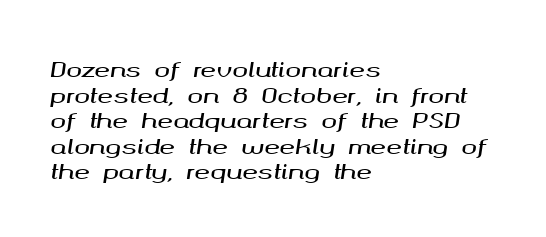
The image shows 21 px text type, italic (leaning right); set left-aligned, line spacing 1.22x, normal letter spacing, not underlined.
